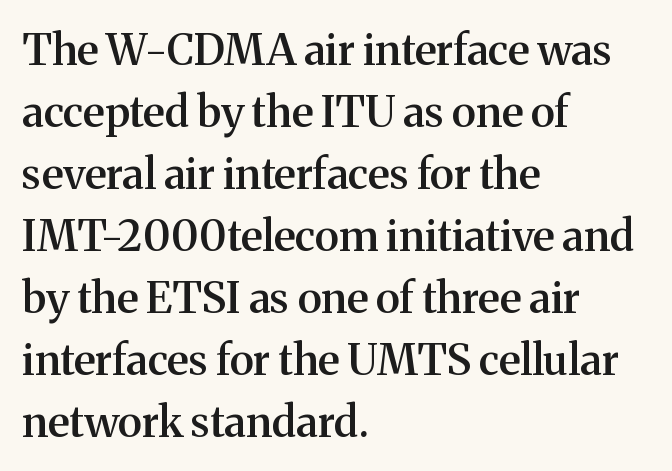
The designer went with a serif here, giving each stem small feet. Think of a printed novel: that variable character pitch is what you see here. Typographic density is moderately raised because the face is semibold. Do the letters lean? They stand straight.
